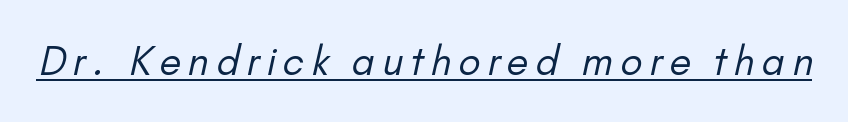
Q: Is the text bold? A: No.
Q: Is the typeface a serif or a sans-serif typeface? A: Sans-serif.
Q: Is the text underlined? A: Yes.
Q: Width (condensed, normal, or wide)? A: Normal.
Q: Stroke contrast? A: Low.
Q: x-height? A: Small.
Q: Monospaced? A: No.
